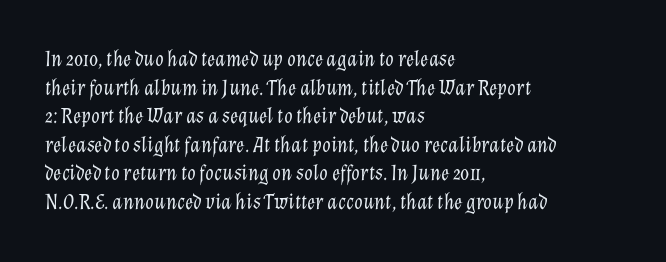
Notice how the stems are inclined rather than vertical — that's the hallmark of italics. How would I describe the line gaps? Plain and ordinary. A quiet, ordinary-to-light weight characterises the typeface. Descender tails drop into unmarked territory. Inter-character spacing is left at the font's built-in metrics. The rendering anchors every line to the left-hand side.
